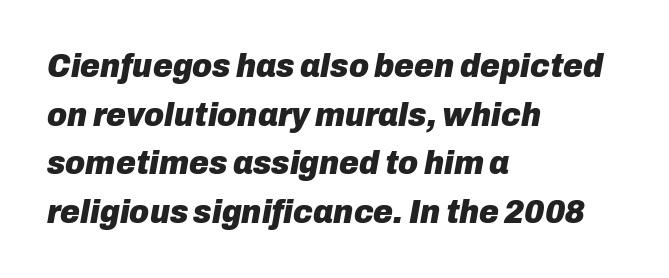
{"italic": "yes", "lean": "right", "slant_degrees": 10, "bold": "yes", "weight": "heavy", "width": "normal", "stroke_contrast": "low", "x_height": "medium", "monospaced": "no", "underline": "no", "align": "left", "line_spacing": "normal", "line_spacing_ratio": 1.43, "letter_spacing": "normal", "letter_spacing_em": 0.0, "glyph_px": 34}
